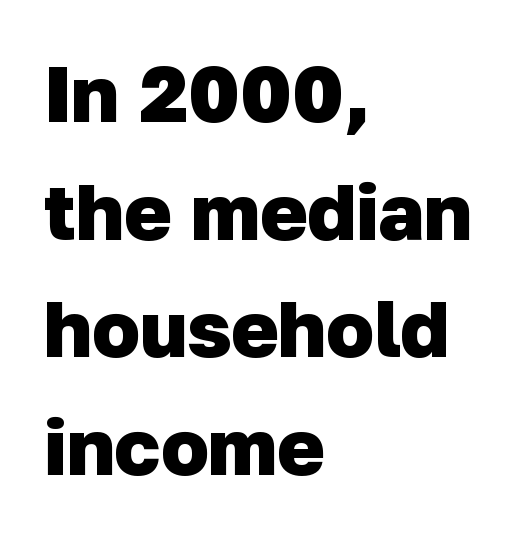
Q: Is the text bold? A: Yes.
Q: Is the typeface a serif or a sans-serif typeface? A: Sans-serif.
Q: Is the text underlined? A: No.
Q: How is the paragraph aligned? A: Left-aligned.
Q: Is the spacing between letters normal or unusually wide? A: Normal.
Q: Is the spacing between lines tight, normal or loose? A: Normal.
Q: Width (condensed, normal, or wide)? A: Normal.
Q: Stroke contrast? A: Low.
Q: x-height? A: Medium.
Q: Monospaced? A: No.
